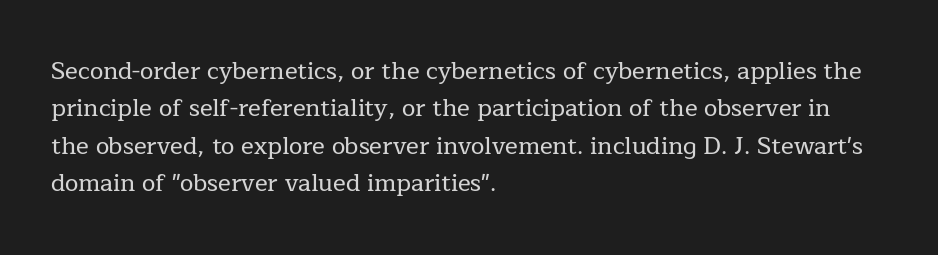
The image shows 24 px text type, upright; set left-aligned, normal line spacing (1.56x), normal letter spacing, not underlined.
